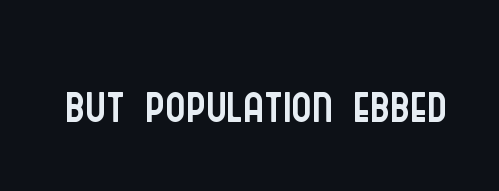
Ascenders rise straight up at ninety degrees. Typographically, this falls in the sans-serif category. Descender tails drop into unmarked territory. These lines are rendered in a variable-pitch font. Each word holds together tightly as a unit, with standard inter-letter gaps.
